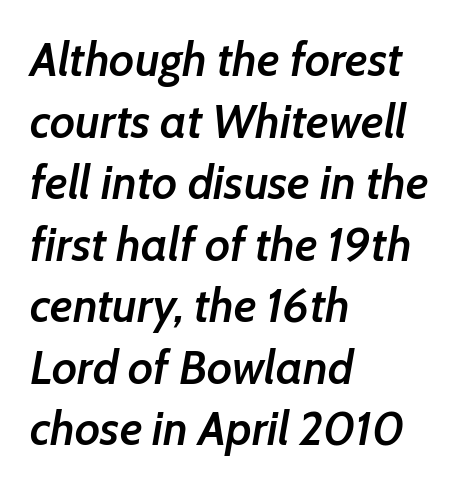
The image shows 47 px semibold type, italic (leaning right); set left-aligned, normal line spacing (1.31x), normal letter spacing, not underlined; low stroke contrast and a medium x-height.
